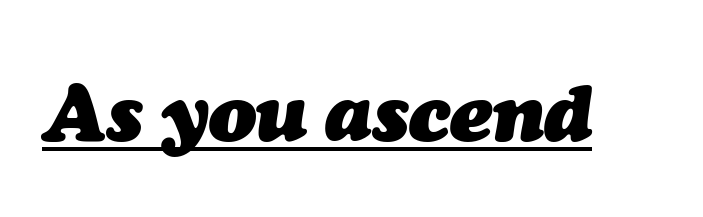
Q: Is the text bold? A: Yes.
Q: Is the text italic (slanted)? A: Yes, it leans right by about 7 degrees.
Q: Is the text underlined? A: Yes.
Q: Is the spacing between letters normal or unusually wide? A: Normal.
Q: Width (condensed, normal, or wide)? A: Normal.
Q: Stroke contrast? A: Medium.
Q: x-height? A: Medium.
Q: Monospaced? A: No.
